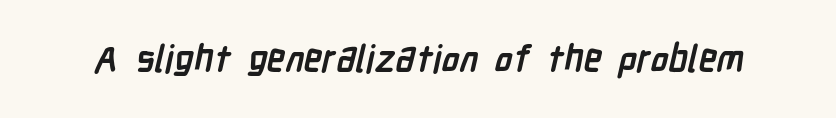
Spacing between characters is what you'd get straight out of the box. This is heavy type, rendered in bold. Descender tails drop into unmarked territory. A typesetter would call this proportional, since set widths differ per character.
